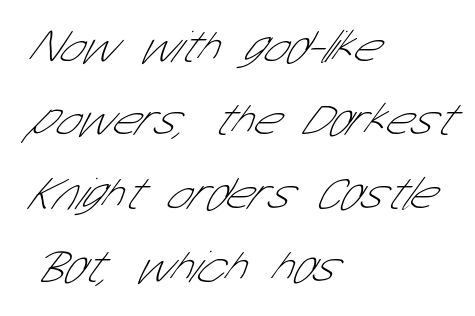
{"serif": "no", "bold": "no", "weight": "thin", "width": "condensed", "stroke_contrast": "low", "x_height": "medium", "monospaced": "no", "underline": "no", "align": "left", "line_spacing": "normal", "line_spacing_ratio": 1.56, "letter_spacing": "normal", "letter_spacing_em": 0.0, "glyph_px": 47}
